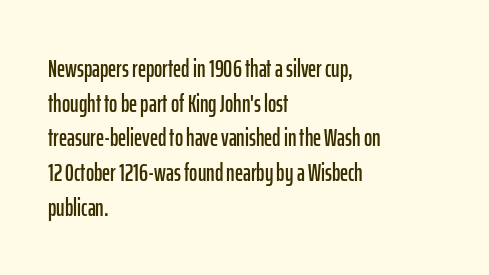
Has an underline been added? It has not. Observe the ordinary spacing: letters are neighbours, not strangers. What's the leading like? Ordinary, nothing unusual. Reading down the block, your eye returns to a fixed left position each line. Every character sits straight up, as roman type does.
